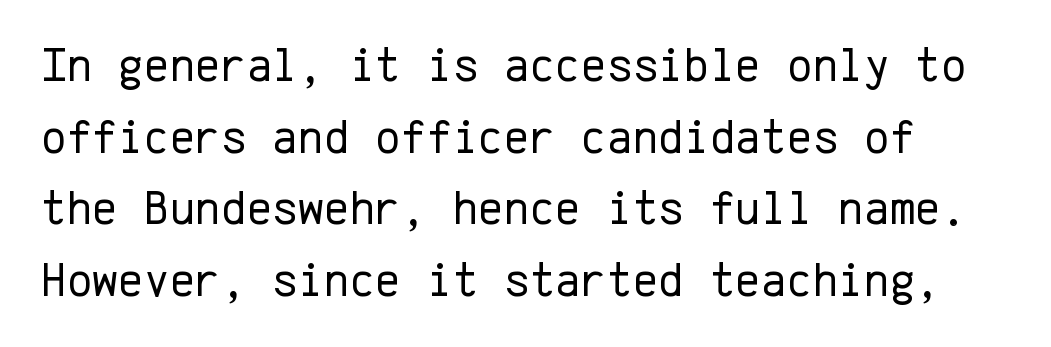
{"serif": "no", "italic": "no", "bold": "no", "weight": "regular", "width": "normal", "stroke_contrast": "low", "x_height": "medium", "monospaced": "yes", "underline": "no", "line_spacing": "normal", "line_spacing_ratio": 1.46, "letter_spacing": "normal", "letter_spacing_em": 0.0, "glyph_px": 49}
